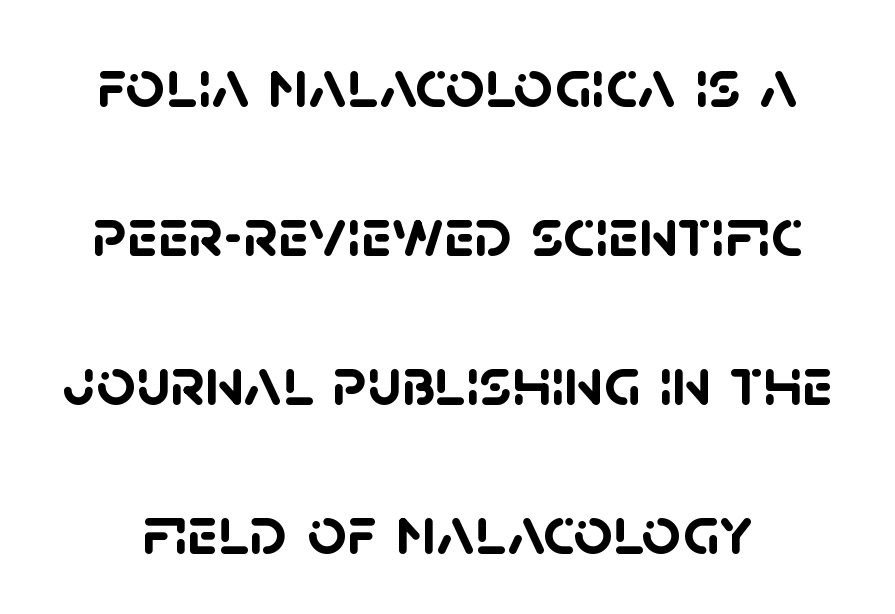
Q: Is the text bold? A: Yes.
Q: Is the typeface a serif or a sans-serif typeface? A: Sans-serif.
Q: Is the text underlined? A: No.
Q: Is the spacing between letters normal or unusually wide? A: Normal.
Q: Is the spacing between lines tight, normal or loose? A: Loose.
Q: Width (condensed, normal, or wide)? A: Normal.
Q: Stroke contrast? A: Low.
Q: x-height? A: Large.
Q: Monospaced? A: No.
